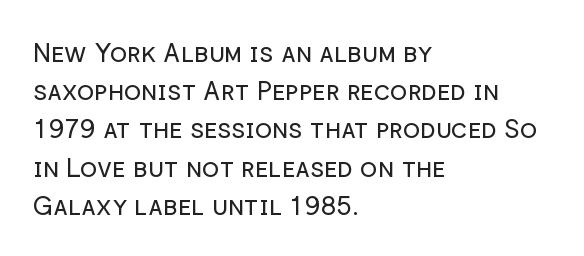
The vertical gap from one line to the next is medium. Quick note: underline off. The characters are drawn with everyday or finer stroke widths. A typesetter would mark this as roman, not italic. Caption: multi-line text, flush left, ragged right.
